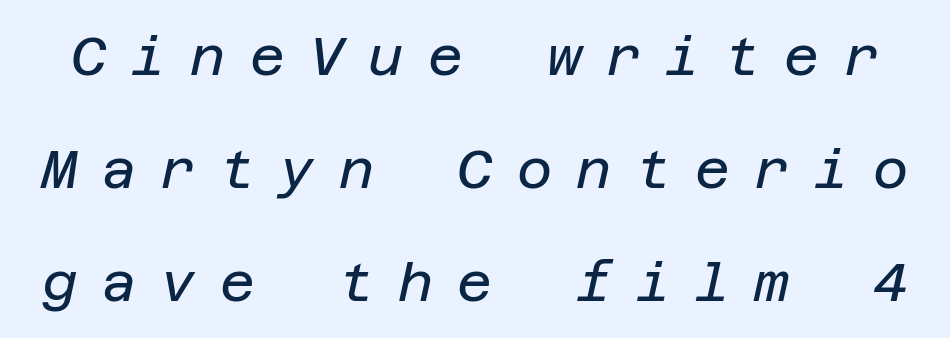
Q: Is the text bold? A: No.
Q: Is the text italic (slanted)? A: Yes, it leans right by about 12 degrees.
Q: Is the text underlined? A: No.
Q: Is the spacing between letters normal or unusually wide? A: Unusually wide.
Q: Is the spacing between lines tight, normal or loose? A: Loose.
Q: Width (condensed, normal, or wide)? A: Normal.
Q: Stroke contrast? A: Low.
Q: x-height? A: Large.
